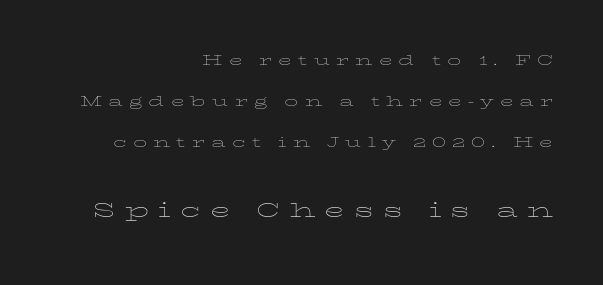
{"italic": "no", "bold": "no", "underline": "no", "align": "right", "line_spacing": "loose", "line_spacing_ratio": 2.29, "letter_spacing": "wide", "letter_spacing_em": 0.34, "larger_block": "second", "size_ratio": 1.5, "glyph_px": 27}
